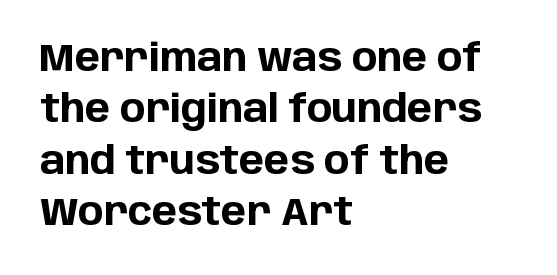
Q: Is the text bold? A: Yes.
Q: Is the text italic (slanted)? A: No, it is upright.
Q: Is the typeface a serif or a sans-serif typeface? A: Sans-serif.
Q: Is the text underlined? A: No.
Q: How is the paragraph aligned? A: Left-aligned.
Q: Is the spacing between letters normal or unusually wide? A: Normal.
Q: Is the spacing between lines tight, normal or loose? A: Normal.
Q: Width (condensed, normal, or wide)? A: Normal.
Q: Stroke contrast? A: Low.
Q: x-height? A: Large.
Q: Monospaced? A: No.
